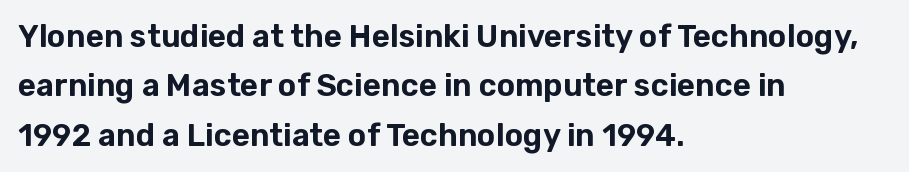
The image shows 31 px sans-serif type, upright; set left-aligned, normal line spacing (1.59x), normal letter spacing, not underlined; low stroke contrast and a medium x-height.
